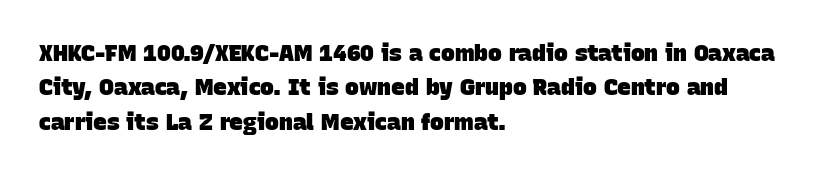
The image shows 23 px bold type; set left-aligned, normal line spacing (1.49x), normal letter spacing, not underlined.
